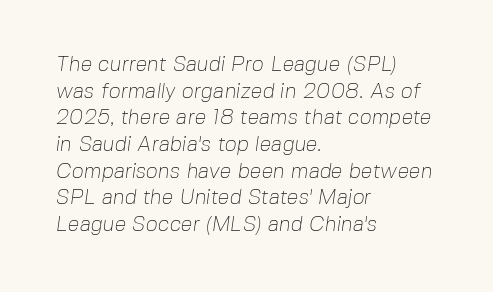
The image shows 21 px text type; set left-aligned, normal line spacing (1.27x), normal letter spacing, not underlined.
